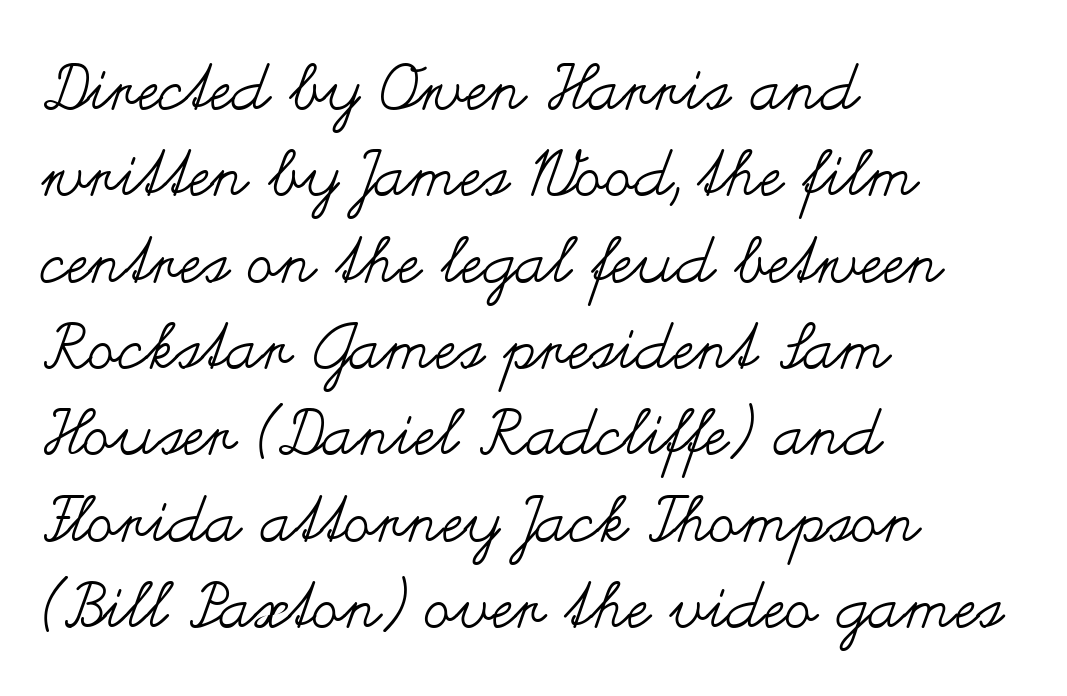
{"bold": "no", "weight": "regular", "width": "wide", "stroke_contrast": "medium", "x_height": "small", "monospaced": "no", "underline": "no", "align": "left", "line_spacing": "normal", "line_spacing_ratio": 1.37, "letter_spacing": "normal", "letter_spacing_em": 0.0, "glyph_px": 63}
